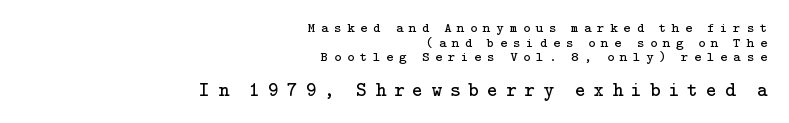
{"italic": "no", "bold": "no", "underline": "no", "align": "right", "line_spacing": "tight", "line_spacing_ratio": 1.04, "letter_spacing": "wide", "letter_spacing_em": 0.41, "larger_block": "second", "size_ratio": 1.43, "glyph_px": 20}
